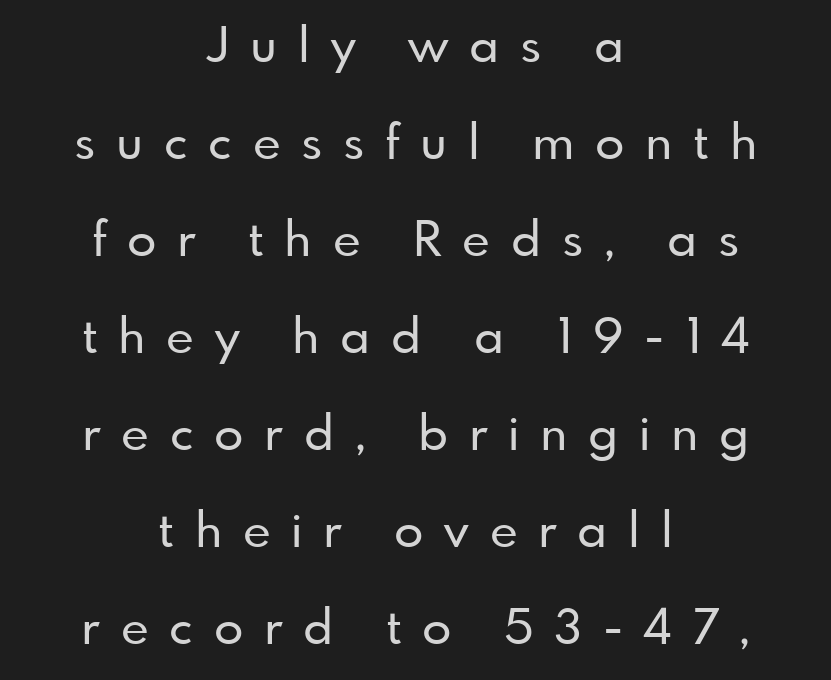
{"serif": "no", "italic": "no", "width": "normal", "stroke_contrast": "low", "x_height": "small", "monospaced": "no", "underline": "no", "align": "center", "line_spacing": "loose", "line_spacing_ratio": 2.02, "letter_spacing": "wide", "letter_spacing_em": 0.43, "glyph_px": 48}
